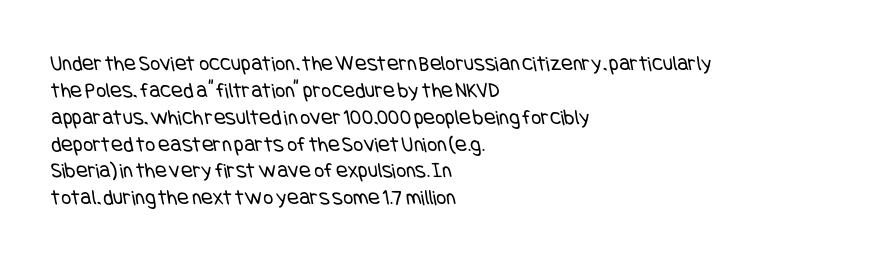
The image shows 22 px text type; set left-aligned, line spacing 1.22x, normal letter spacing, not underlined.
